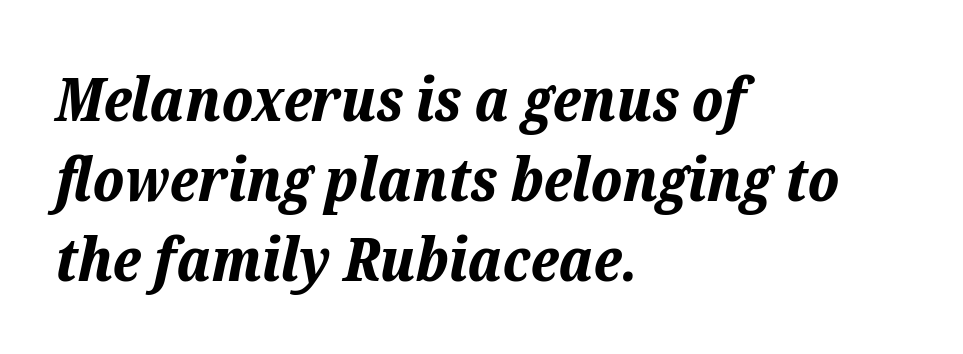
The image shows 61 px bold type, italic (leaning right); set left-aligned, normal line spacing (1.31x), normal letter spacing, not underlined; low stroke contrast and a medium x-height.
